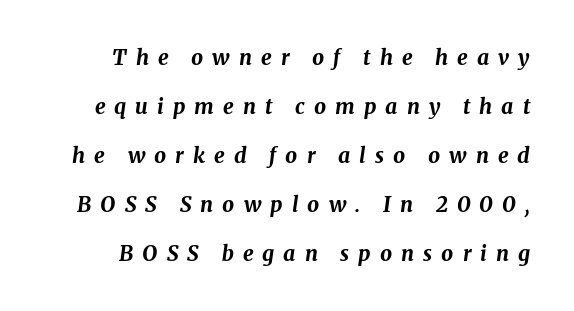
Q: Is the text bold? A: Yes.
Q: Is the text italic (slanted)? A: Yes, it leans right by about 8 degrees.
Q: Is the text underlined? A: No.
Q: Is the spacing between letters normal or unusually wide? A: Unusually wide.
Q: Is the spacing between lines tight, normal or loose? A: Loose.
